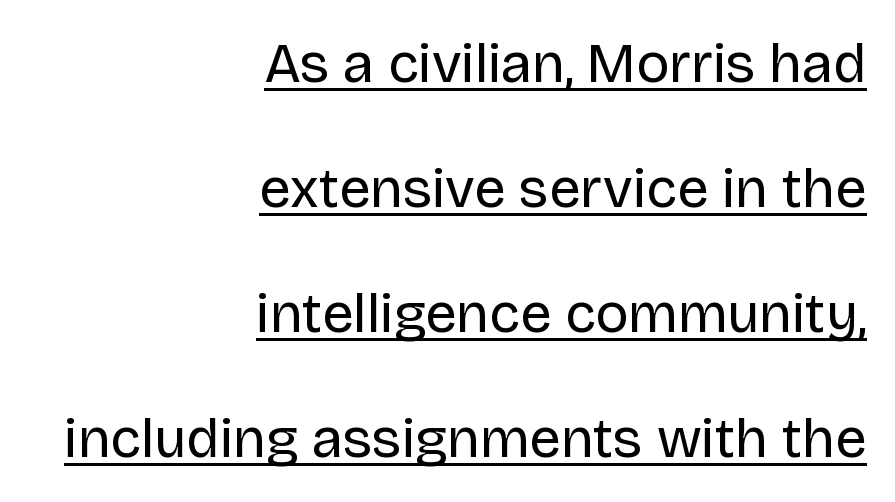
{"serif": "no", "italic": "no", "bold": "no", "weight": "regular", "width": "normal", "stroke_contrast": "low", "x_height": "large", "monospaced": "no", "underline": "yes", "align": "right", "line_spacing": "loose", "line_spacing_ratio": 2.23, "letter_spacing": "normal", "letter_spacing_em": 0.0, "glyph_px": 56}
